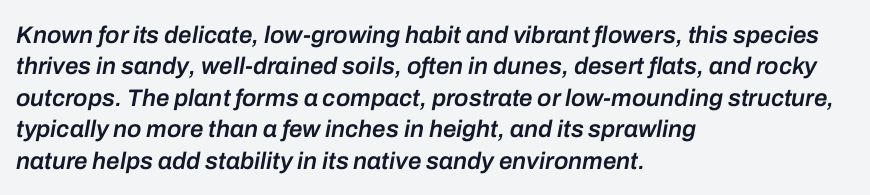
Would a proofreader flag this as italicized? Yes. Stems and bowls a touch heavier than normal — semibold. Layout note: lines flush left. A normal amount of white space separates one row of letters from the next. Any mark beneath the type? The region is blank.
